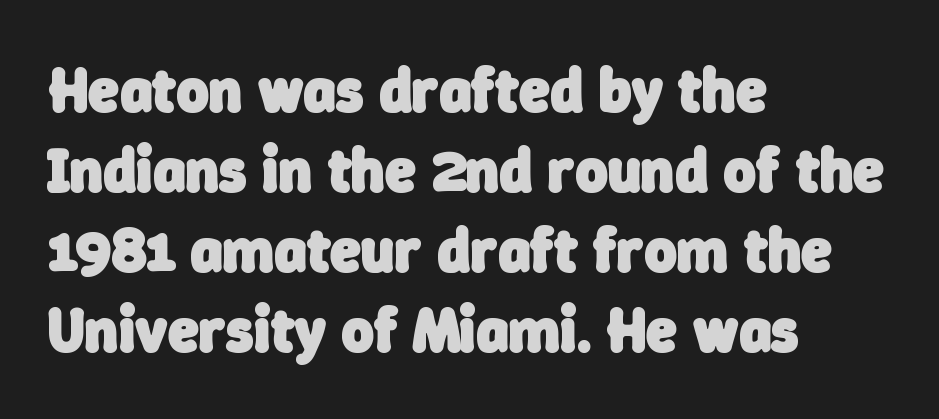
{"serif": "no", "bold": "yes", "weight": "heavy", "width": "normal", "stroke_contrast": "low", "x_height": "medium", "monospaced": "no", "underline": "no", "align": "left", "line_spacing": "normal", "line_spacing_ratio": 1.29, "letter_spacing": "normal", "letter_spacing_em": 0.0, "glyph_px": 62}
